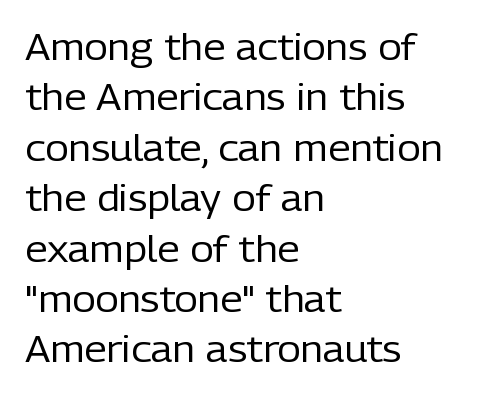
Q: Is the text bold? A: No.
Q: Is the text italic (slanted)? A: No, it is upright.
Q: Is the typeface a serif or a sans-serif typeface? A: Sans-serif.
Q: Is the text underlined? A: No.
Q: How is the paragraph aligned? A: Left-aligned.
Q: Is the spacing between letters normal or unusually wide? A: Normal.
Q: Is the spacing between lines tight, normal or loose? A: Normal.
Q: Width (condensed, normal, or wide)? A: Normal.
Q: Stroke contrast? A: Low.
Q: x-height? A: Medium.
Q: Monospaced? A: No.
